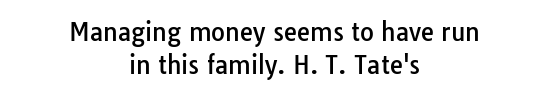
Q: Is the text italic (slanted)? A: No, it is upright.
Q: Is the text underlined? A: No.
Q: How is the paragraph aligned? A: Centered.
Q: Is the spacing between letters normal or unusually wide? A: Normal.
Q: Is the spacing between lines tight, normal or loose? A: Normal.
